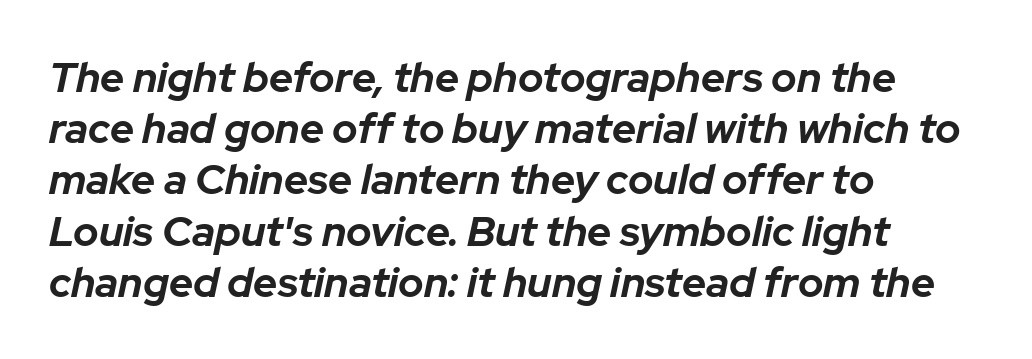
Is this a fixed-width face? No — the glyphs have proportional, varying widths. Students, note that the glyphs here touch the page at normal intervals. The characters look thick and weighty, a clear bold. Posture: slanted. Lines of text with bare space underneath. Every row of glyphs begins at an identical x-position on the left.
